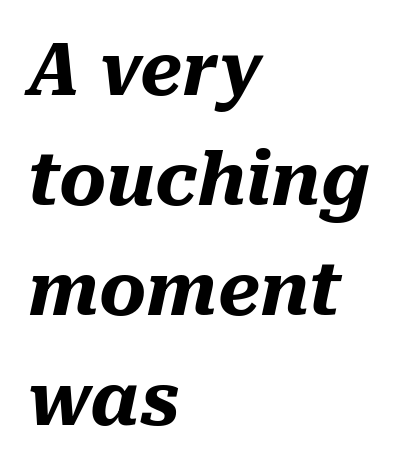
Q: Is the text bold? A: Yes.
Q: Is the text italic (slanted)? A: Yes, it leans right by about 10 degrees.
Q: Is the text underlined? A: No.
Q: How is the paragraph aligned? A: Left-aligned.
Q: Is the spacing between letters normal or unusually wide? A: Normal.
Q: Is the spacing between lines tight, normal or loose? A: Normal.
Q: Width (condensed, normal, or wide)? A: Normal.
Q: Stroke contrast? A: Medium.
Q: x-height? A: Medium.
Q: Monospaced? A: No.
